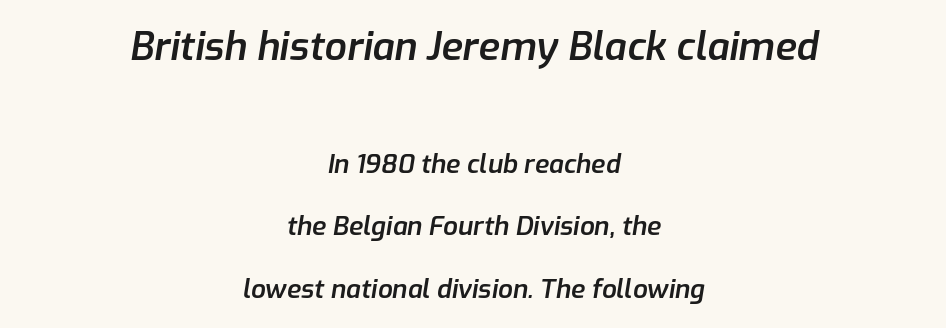
Both edges are ragged and mirror each other, which tells us the setting is centered. This layout puts the oversized block above and the modest block below. The letters advance in unequal steps, a hallmark of proportional type. A typesetter would call this zero additional tracking. The font is running at a semibold setting, under full bold.
